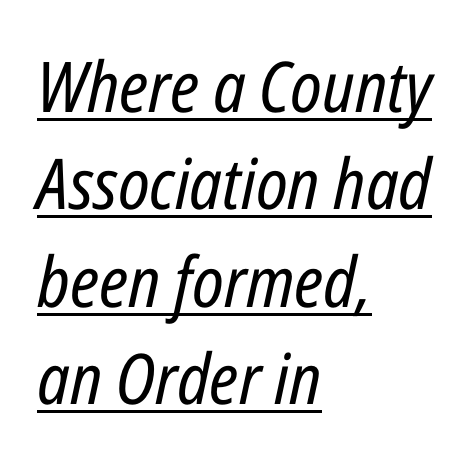
The rendering uses natural spacing where letterforms have individual widths. Line spacing here is normal. It's the slanting kind of type. The face used here appears with an underline applied. Weight: not bold — regular or lighter. The letterforms sit shoulder to shoulder at normal distance.
